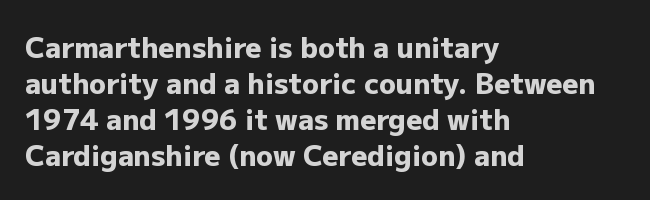
Q: Is the text bold? A: Yes.
Q: Is the text italic (slanted)? A: No, it is upright.
Q: Is the typeface a serif or a sans-serif typeface? A: Sans-serif.
Q: Is the text underlined? A: No.
Q: How is the paragraph aligned? A: Left-aligned.
Q: Is the spacing between letters normal or unusually wide? A: Normal.
Q: Is the spacing between lines tight, normal or loose? A: Normal.
Q: Width (condensed, normal, or wide)? A: Normal.
Q: Stroke contrast? A: Low.
Q: x-height? A: Medium.
Q: Monospaced? A: No.
